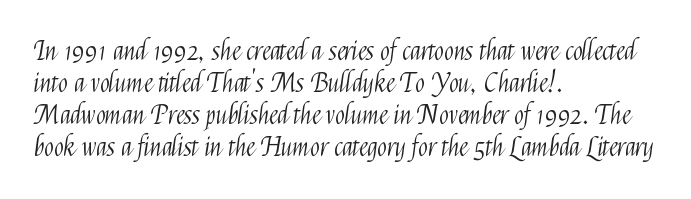
Q: Is the text bold? A: No.
Q: Is the text italic (slanted)? A: Yes.
Q: Is the text underlined? A: No.
Q: How is the paragraph aligned? A: Left-aligned.
Q: Is the spacing between letters normal or unusually wide? A: Normal.
